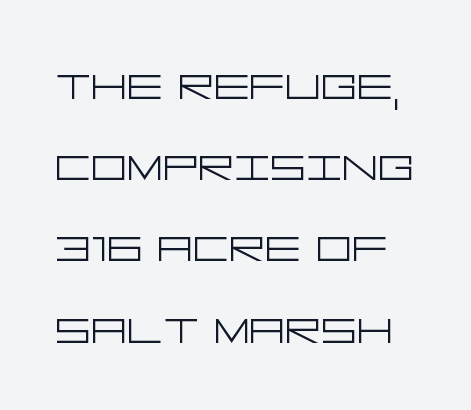
Descenders are the only things crossing below the line. Ascenders rise straight up at ninety degrees. The face looks like a standard text weight, possibly lighter. Tracking value appears to be zero — textbook default spacing.
